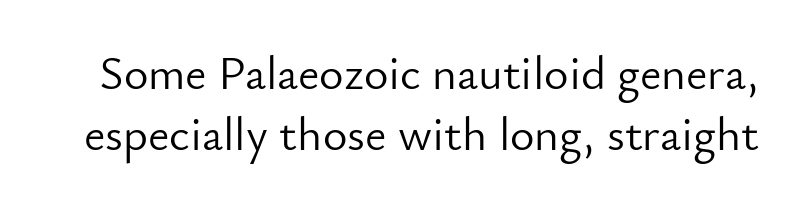
Spacing between characters is what you'd get straight out of the box. This reads as an unemphasized weight, regular at the heaviest. Are there feet on the stems? There aren't — it's a sans. Descenders are the only things crossing below the line.
